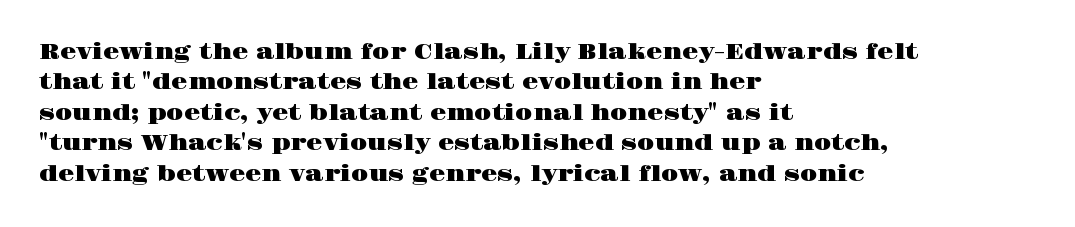
Q: Is the text italic (slanted)? A: No, it is upright.
Q: Is the text underlined? A: No.
Q: How is the paragraph aligned? A: Left-aligned.
Q: Is the spacing between letters normal or unusually wide? A: Normal.
Q: Is the spacing between lines tight, normal or loose? A: Normal.
